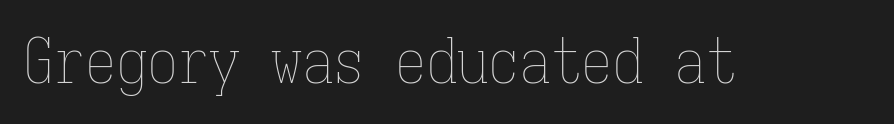
The image shows 62 px thin, condensed type, upright, monospaced; set normal letter spacing, not underlined; low stroke contrast and a medium x-height.
